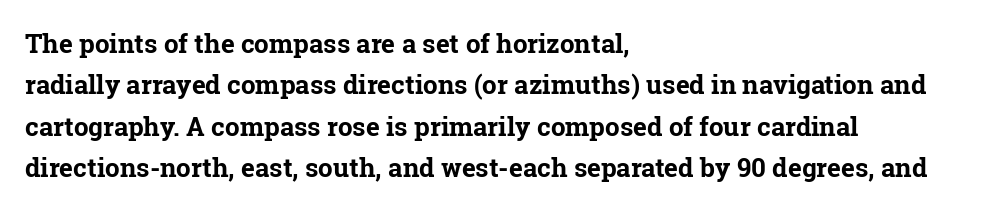
Q: Is the text bold? A: Yes.
Q: Is the text italic (slanted)? A: No, it is upright.
Q: Is the text underlined? A: No.
Q: How is the paragraph aligned? A: Left-aligned.
Q: Is the spacing between letters normal or unusually wide? A: Normal.
Q: Is the spacing between lines tight, normal or loose? A: Normal.
